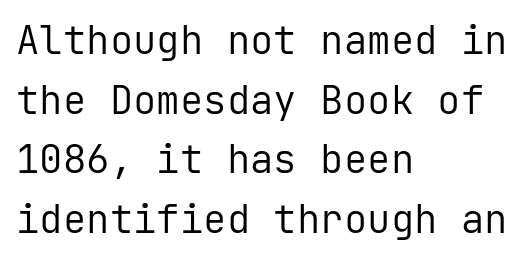
The image shows 39 px regular-weight sans-serif type, upright, monospaced; set left-aligned, normal line spacing (1.53x), normal letter spacing, not underlined; low stroke contrast and a medium x-height.
